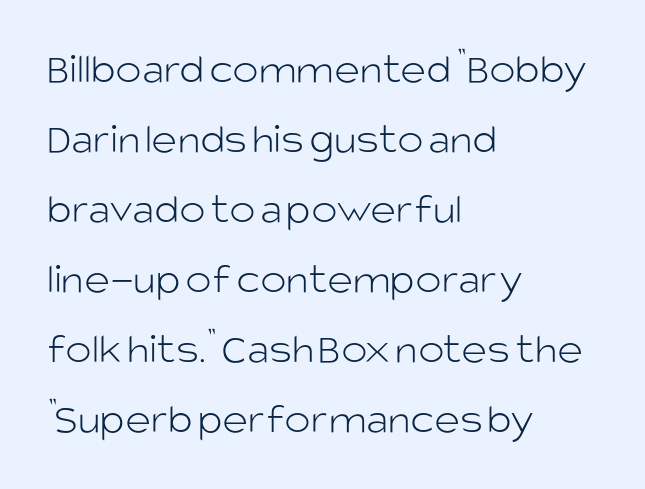
This rendering employs a face without finishing strokes, i.e., a sans-serif. The strokes carry an ordinary text weight at most. A roman cut, with each character standing at attention. Any mark beneath the type? The region is blank. Interline gaps are of average width in this sample.
